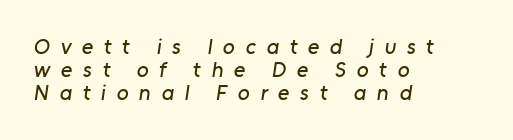
Each new line begins almost immediately beneath the previous one. The rag falls on the right side of this text block. Honestly, the letter spacing is so wide it's the main thing you notice. Check the space under the baseline: it is left empty.
